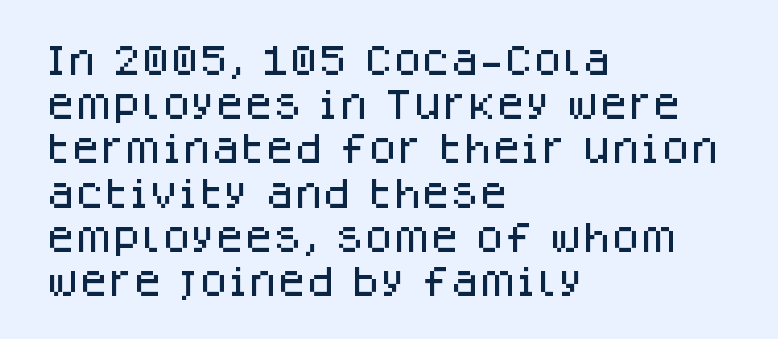
Q: Is the text italic (slanted)? A: No, it is upright.
Q: Is the typeface a serif or a sans-serif typeface? A: Sans-serif.
Q: Is the text underlined? A: No.
Q: How is the paragraph aligned? A: Left-aligned.
Q: Is the spacing between letters normal or unusually wide? A: Normal.
Q: Is the spacing between lines tight, normal or loose? A: Normal.
Q: Width (condensed, normal, or wide)? A: Normal.
Q: Stroke contrast? A: Low.
Q: x-height? A: Large.
Q: Monospaced? A: No.
